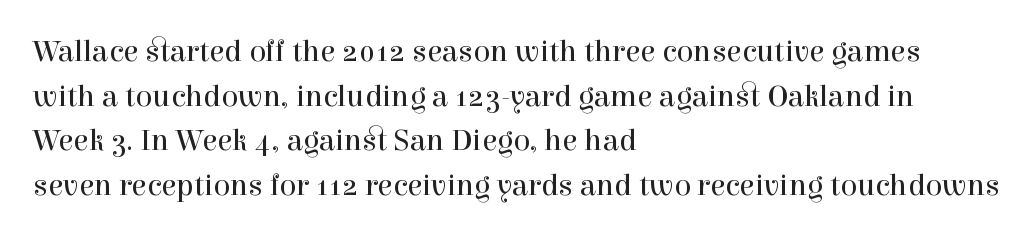
These lines keep a tight, regular rhythm from letter to letter. One-word summary of the alignment: left. Check the space under the baseline: it is left empty. Ascenders rise straight up at ninety degrees. A typesetter would call this proportional, since set widths differ per character. Observe the serifs anchoring each vertical stroke in this sample.
